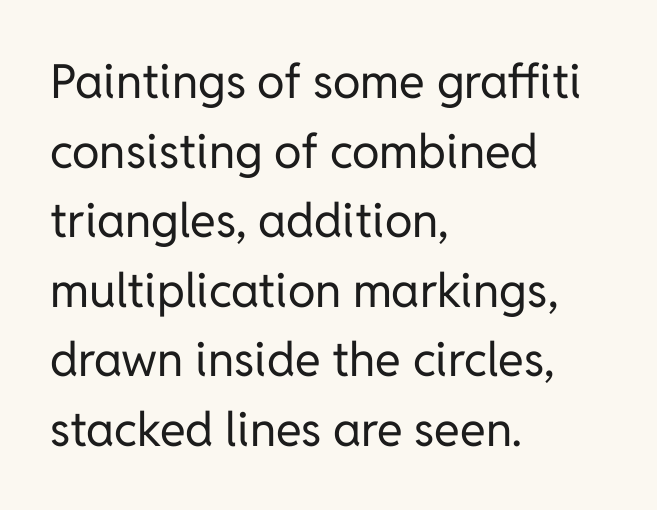
{"serif": "no", "italic": "no", "bold": "no", "weight": "regular", "width": "normal", "stroke_contrast": "low", "x_height": "medium", "monospaced": "no", "underline": "no", "align": "left", "line_spacing": "normal", "line_spacing_ratio": 1.48, "letter_spacing": "normal", "letter_spacing_em": 0.0, "glyph_px": 47}
